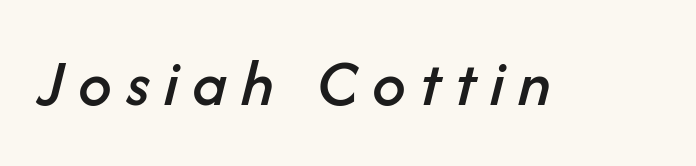
Students, note that the glyphs here are deliberately spaced far apart. Spacing verdict: proportional, widths tailored to each character. The string is rendered with underlining switched off. Designer's note — italics engaged.
